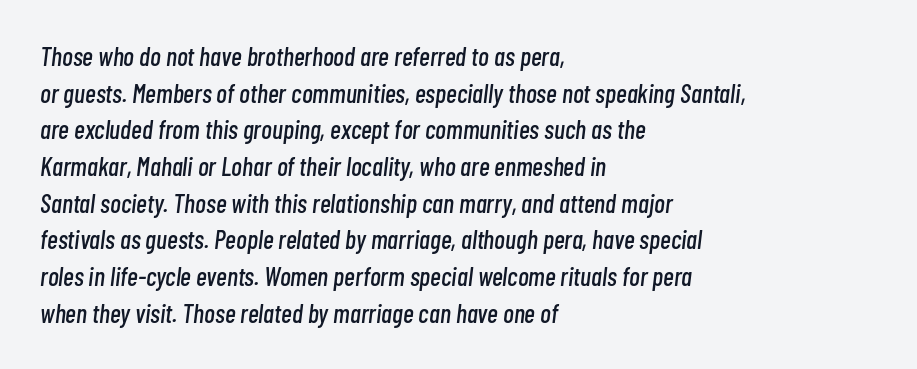
Q: Is the text italic (slanted)? A: Yes, it leans right by about 7 degrees.
Q: Is the text underlined? A: No.
Q: How is the paragraph aligned? A: Left-aligned.
Q: Is the spacing between letters normal or unusually wide? A: Normal.
Q: Is the spacing between lines tight, normal or loose? A: Normal.
